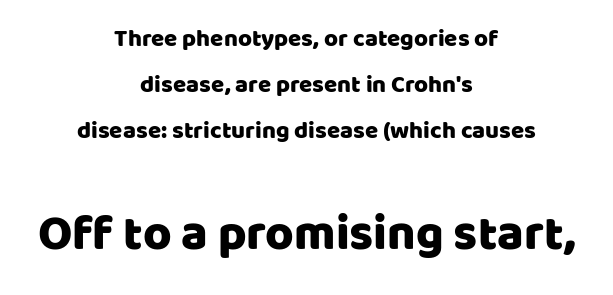
Q: Is the text italic (slanted)? A: No, it is upright.
Q: Is the typeface a serif or a sans-serif typeface? A: Sans-serif.
Q: Is the text underlined? A: No.
Q: How is the paragraph aligned? A: Centered.
Q: Is the spacing between letters normal or unusually wide? A: Normal.
Q: Is the spacing between lines tight, normal or loose? A: Loose.
Q: Which block of text is set in a larger size, the first (top) or the second (bottom)? A: The second (bottom) one.
Q: Width (condensed, normal, or wide)? A: Normal.
Q: Stroke contrast? A: Low.
Q: x-height? A: Large.
Q: Monospaced? A: No.
